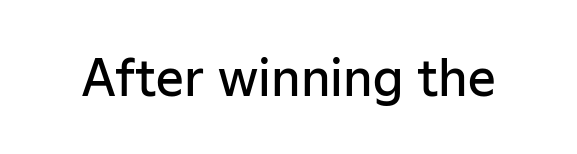
Q: Is the text bold? A: Semi-bold.
Q: Is the text italic (slanted)? A: No, it is upright.
Q: Is the typeface a serif or a sans-serif typeface? A: Sans-serif.
Q: Is the text underlined? A: No.
Q: Is the spacing between letters normal or unusually wide? A: Normal.
Q: Width (condensed, normal, or wide)? A: Normal.
Q: Stroke contrast? A: Low.
Q: x-height? A: Medium.
Q: Monospaced? A: No.
